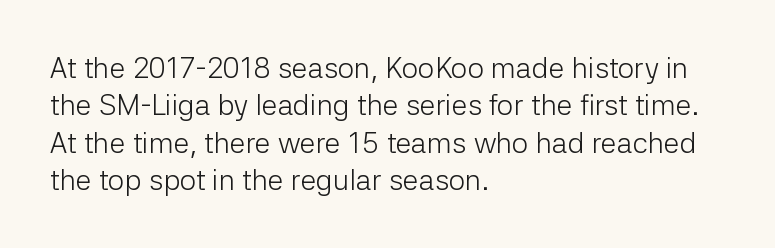
{"serif": "no", "italic": "no", "bold": "no", "weight": "light", "width": "normal", "stroke_contrast": "low", "x_height": "medium", "monospaced": "no", "underline": "no", "align": "left", "line_spacing": "normal", "line_spacing_ratio": 1.29, "letter_spacing": "normal", "letter_spacing_em": 0.0, "glyph_px": 29}
